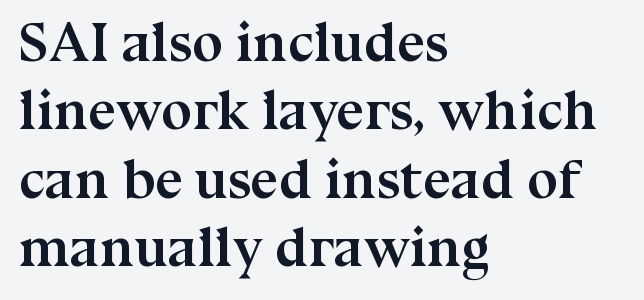
When letters stand straight like this, we call the style roman or upright. The typesetter chose a ragged-right arrangement here. Character widths vary here, with narrow letters taking less room than wide ones. Every letter is thick-stroked: bold, no question.
